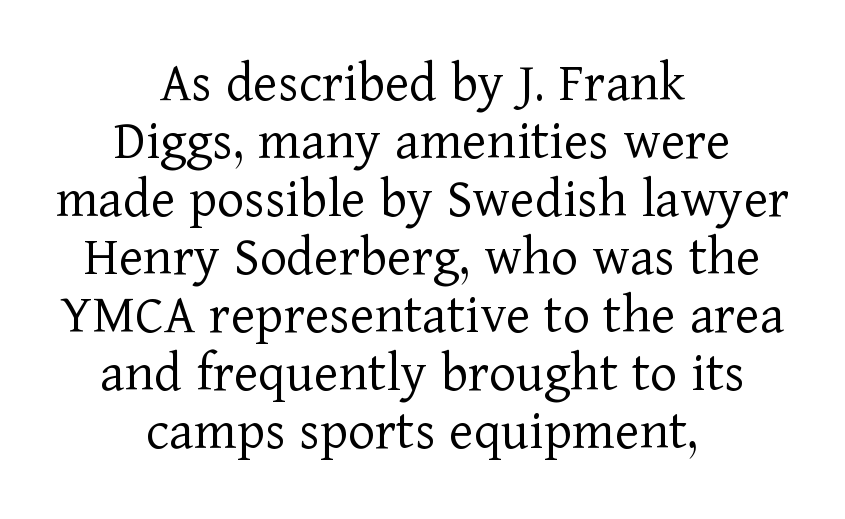
Typographically, this falls in the serif category. Reading down the block, each line starts at a different indent, mirrored at its end. Decoration check: the copy has no underline. This sample uses an upright cut, with every glyph sitting square on the baseline.
